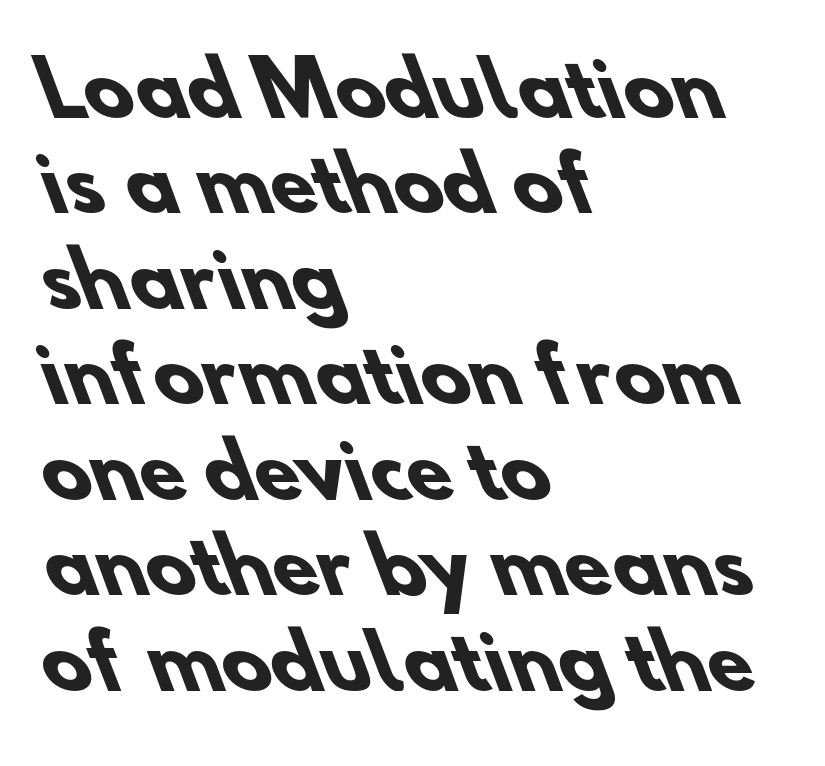
The image shows 74 px heavy sans-serif type; set left-aligned, normal line spacing (1.29x), normal letter spacing, not underlined; low stroke contrast and a small x-height.
